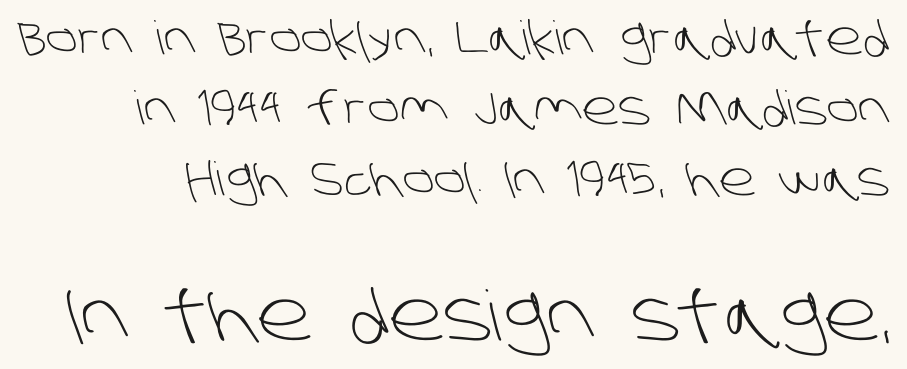
The image shows 69 px light sans-serif type; set normal line spacing (1.53x), normal letter spacing, not underlined; the second (bottom) block is 1.5x larger; low stroke contrast and a large x-height.
